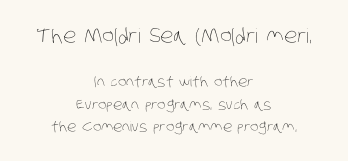
Descender tails drop into unmarked territory. Honestly, the letter spacing is just normal — you wouldn't notice it. Type size steps down from the first block to the second. A normal amount of white space separates one row of letters from the next.
